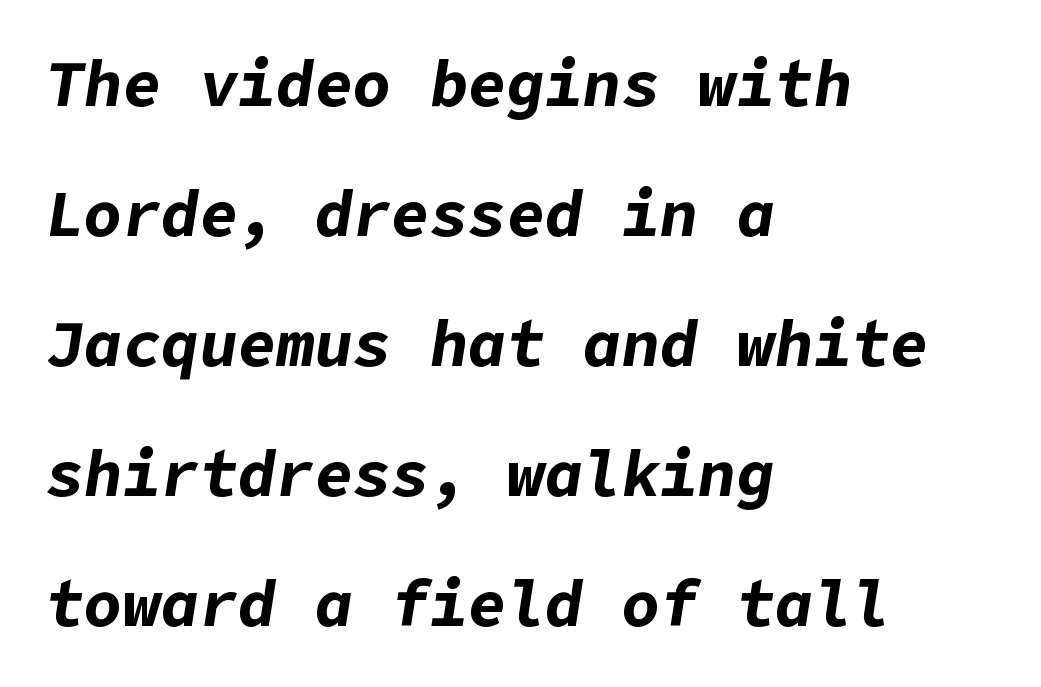
Q: Is the text bold? A: Yes.
Q: Is the text italic (slanted)? A: Yes, it leans right by about 9 degrees.
Q: Is the text underlined? A: No.
Q: How is the paragraph aligned? A: Left-aligned.
Q: Is the spacing between letters normal or unusually wide? A: Normal.
Q: Is the spacing between lines tight, normal or loose? A: Loose.
Q: Width (condensed, normal, or wide)? A: Normal.
Q: Stroke contrast? A: Low.
Q: x-height? A: Medium.
